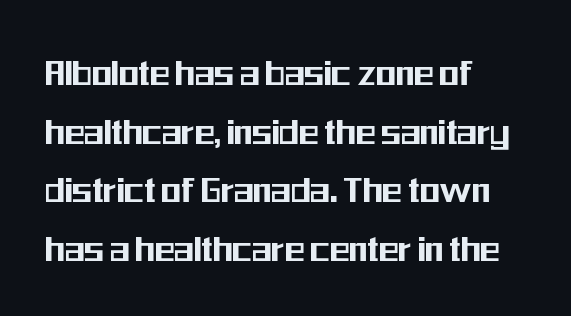
The image shows 41 px condensed sans-serif type, upright; set left-aligned, normal line spacing (1.43x), normal letter spacing, not underlined; medium stroke contrast and a medium x-height.
